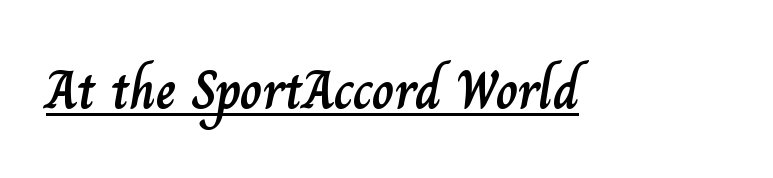
The image shows 55 px text type; set normal letter spacing, underlined; low stroke contrast and a small x-height.
